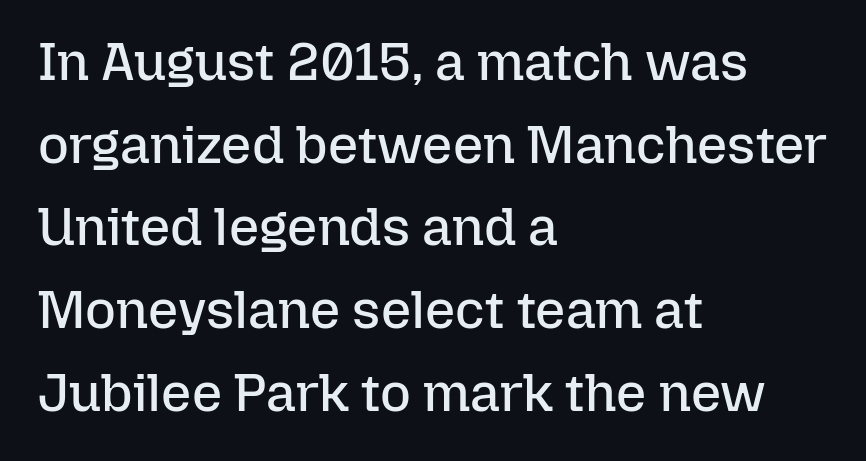
Q: Is the text bold? A: No.
Q: Is the text italic (slanted)? A: No, it is upright.
Q: Is the text underlined? A: No.
Q: How is the paragraph aligned? A: Left-aligned.
Q: Is the spacing between letters normal or unusually wide? A: Normal.
Q: Is the spacing between lines tight, normal or loose? A: Normal.
Q: Width (condensed, normal, or wide)? A: Normal.
Q: Stroke contrast? A: Low.
Q: x-height? A: Medium.
Q: Monospaced? A: No.
